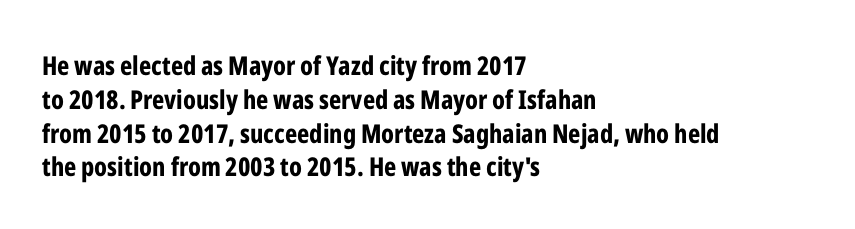
The image shows 26 px bold type, upright; set left-aligned, normal line spacing (1.3x), normal letter spacing, not underlined.
